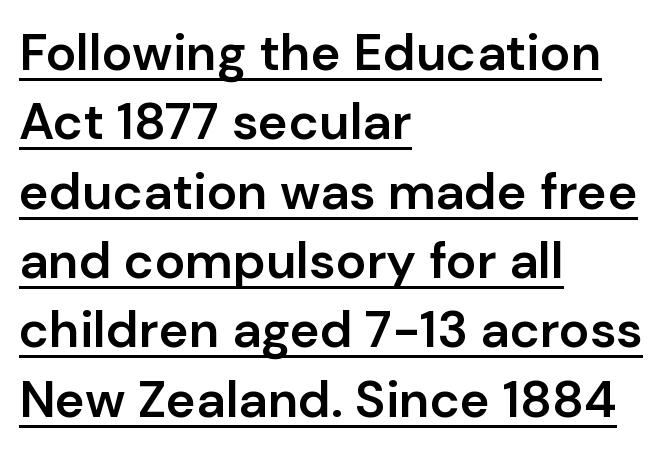
Q: Is the text bold? A: Semi-bold.
Q: Is the text italic (slanted)? A: No, it is upright.
Q: Is the typeface a serif or a sans-serif typeface? A: Sans-serif.
Q: Is the text underlined? A: Yes.
Q: How is the paragraph aligned? A: Left-aligned.
Q: Is the spacing between letters normal or unusually wide? A: Normal.
Q: Is the spacing between lines tight, normal or loose? A: Normal.
Q: Width (condensed, normal, or wide)? A: Normal.
Q: Stroke contrast? A: Low.
Q: x-height? A: Medium.
Q: Monospaced? A: No.
